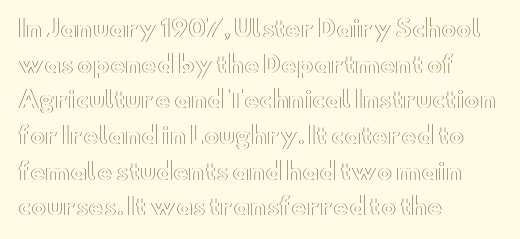
Every row of glyphs begins at an identical x-position on the left. The passage shown has conventional tracking throughout. A typesetter would mark this as roman, not italic. Letters rest on an invisible, unmarked baseline. In terms of leading, this rendering sits right in the middle.
